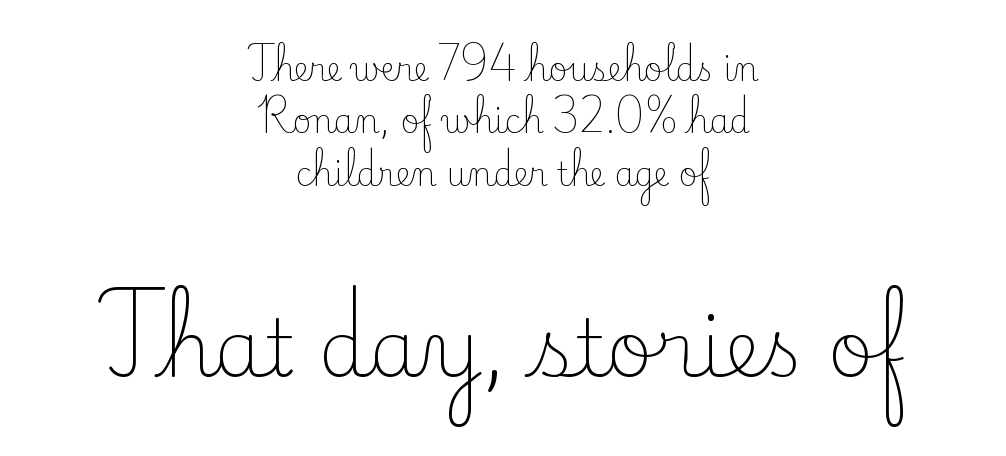
These lines are rendered in a variable-pitch font. Between these two stacked blocks, the lower one wins on size. This rendering employs a face with finishing strokes, i.e., a serif. Vertical spacing — default.
